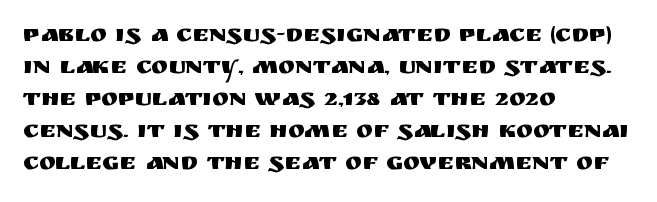
The image shows 25 px text type, upright; set left-aligned, normal line spacing (1.28x), normal letter spacing, not underlined.
